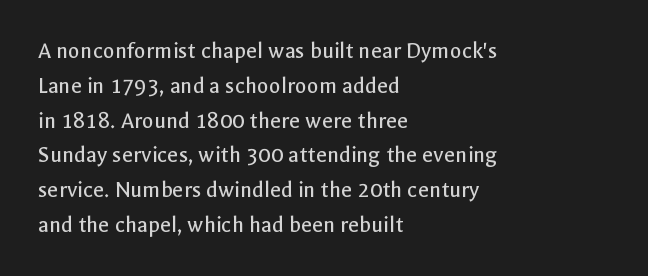
Q: Is the text bold? A: No.
Q: Is the text italic (slanted)? A: No, it is upright.
Q: Is the text underlined? A: No.
Q: How is the paragraph aligned? A: Left-aligned.
Q: Is the spacing between letters normal or unusually wide? A: Normal.
Q: Is the spacing between lines tight, normal or loose? A: Normal.
